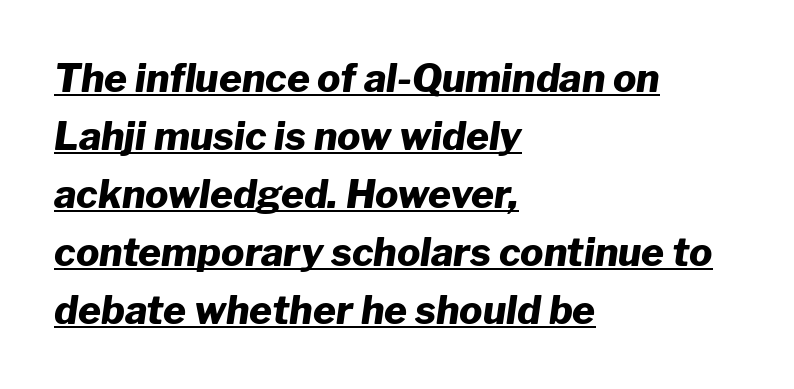
{"italic": "yes", "lean": "right", "slant_degrees": 8, "bold": "yes", "weight": "heavy", "width": "normal", "stroke_contrast": "low", "x_height": "medium", "monospaced": "no", "underline": "yes", "align": "left", "line_spacing": "normal", "line_spacing_ratio": 1.49, "letter_spacing": "normal", "letter_spacing_em": 0.0, "glyph_px": 39}
